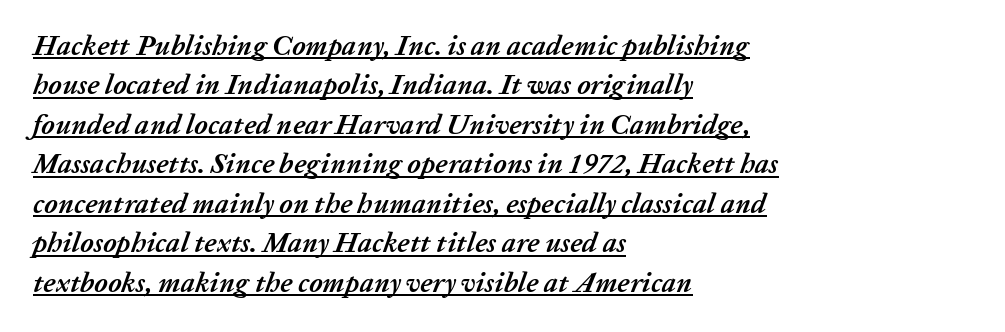
{"italic": "yes", "lean": "right", "slant_degrees": 20, "bold": "yes", "weight": "semibold", "width": "normal", "stroke_contrast": "low", "x_height": "medium", "monospaced": "no", "underline": "yes", "align": "left", "line_spacing": "normal", "line_spacing_ratio": 1.41, "letter_spacing": "normal", "letter_spacing_em": 0.0, "glyph_px": 28}
